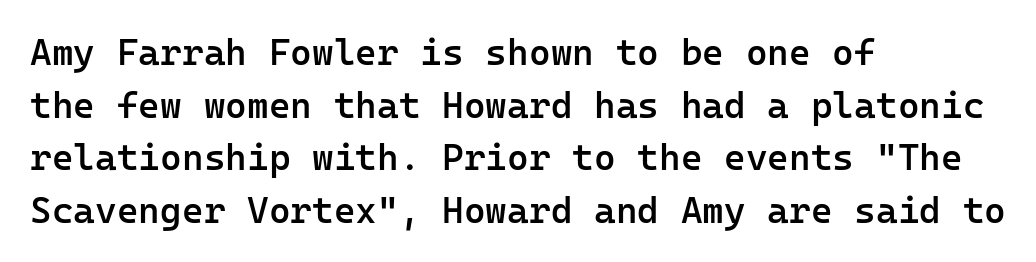
{"serif": "no", "italic": "no", "bold": "semi", "weight": "semibold", "width": "normal", "stroke_contrast": "low", "x_height": "medium", "monospaced": "yes", "underline": "no", "align": "left", "line_spacing": "normal", "line_spacing_ratio": 1.42, "letter_spacing": "normal", "letter_spacing_em": 0.0, "glyph_px": 37}
